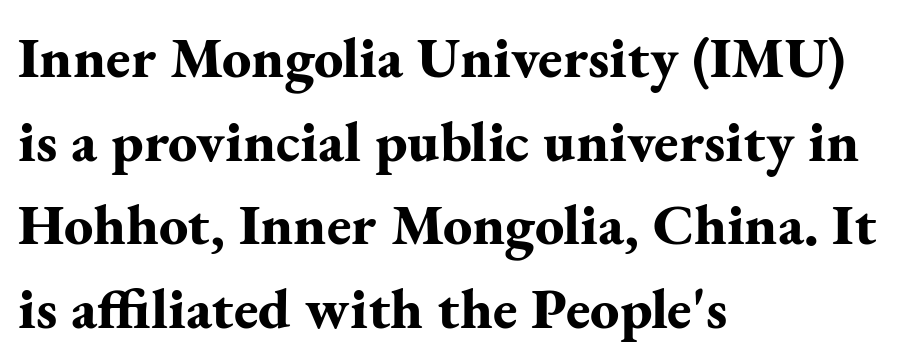
The image shows 58 px bold serif type, upright; set left-aligned, normal line spacing (1.44x), normal letter spacing, not underlined; medium stroke contrast and a small x-height.
